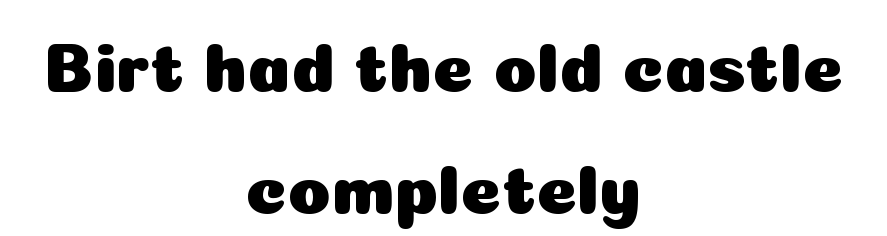
Just letters on the line, the space beneath them empty. Letterform terminals end flat and unadorned throughout the passage. Students, note that the glyphs here touch the page at normal intervals. These lines are centered, leaving both edges ragged. Vertical strokes here are truly vertical.
